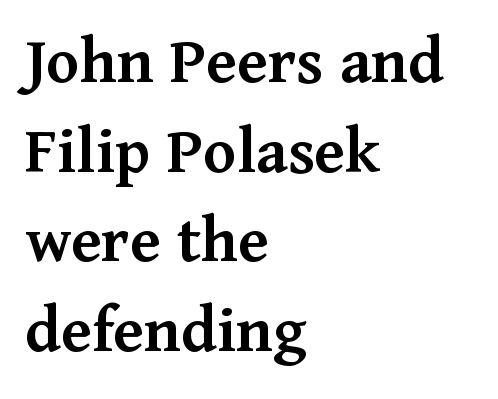
{"serif": "yes", "italic": "no", "bold": "semi", "weight": "semibold", "width": "normal", "stroke_contrast": "medium", "x_height": "medium", "monospaced": "no", "underline": "no", "align": "left", "line_spacing": "normal", "line_spacing_ratio": 1.3, "letter_spacing": "normal", "letter_spacing_em": 0.0, "glyph_px": 69}
